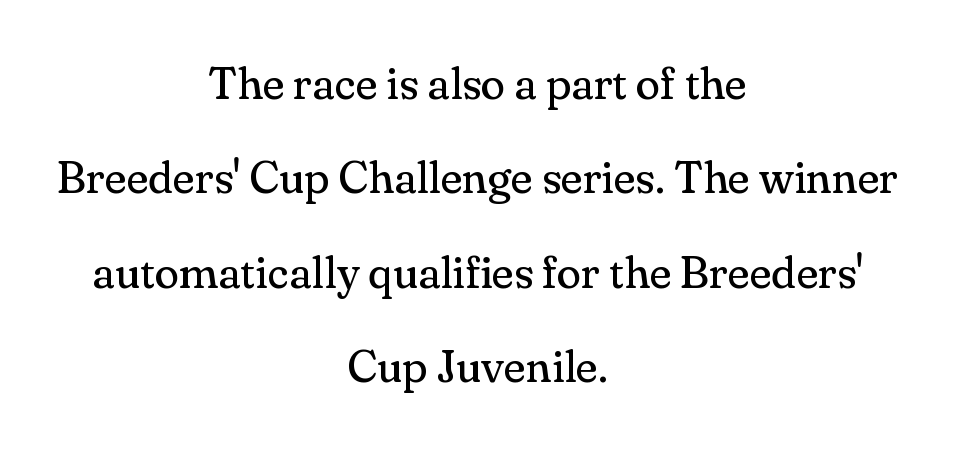
{"serif": "yes", "italic": "no", "bold": "no", "weight": "regular", "width": "normal", "stroke_contrast": "medium", "x_height": "small", "monospaced": "no", "underline": "no", "align": "center", "line_spacing": "loose", "line_spacing_ratio": 2.1, "letter_spacing": "normal", "letter_spacing_em": 0.0, "glyph_px": 45}
